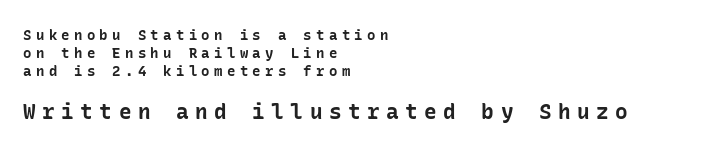
Q: Is the text bold? A: Yes.
Q: Is the text italic (slanted)? A: No, it is upright.
Q: Is the text underlined? A: No.
Q: How is the paragraph aligned? A: Left-aligned.
Q: Is the spacing between letters normal or unusually wide? A: Unusually wide.
Q: Is the spacing between lines tight, normal or loose? A: Normal.
Q: Which block of text is set in a larger size, the first (top) or the second (bottom)? A: The second (bottom) one.
